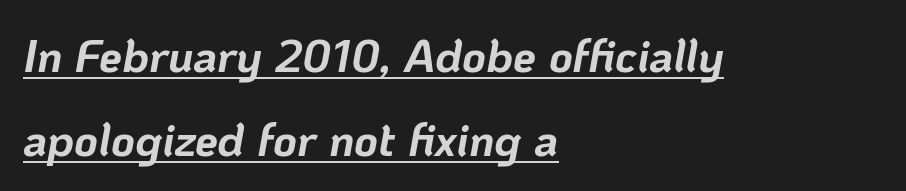
{"italic": "yes", "lean": "right", "slant_degrees": 10, "bold": "yes", "weight": "bold", "width": "normal", "stroke_contrast": "low", "x_height": "medium", "monospaced": "no", "underline": "yes", "align": "left", "line_spacing_ratio": 1.82, "letter_spacing": "normal", "letter_spacing_em": 0.0, "glyph_px": 46}
